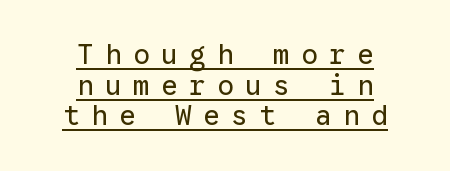
Notice how a bar underscores the lettering throughout. Examine the stroke ends and you'll find no serifs. These lines stack symmetrically, like a column narrowing and widening about its center. Posture: straight, roman, zero tilt. The letters are spread apart with noticeably loose tracking. Fixed-width glyphs throughout — classic coding-font behaviour.
